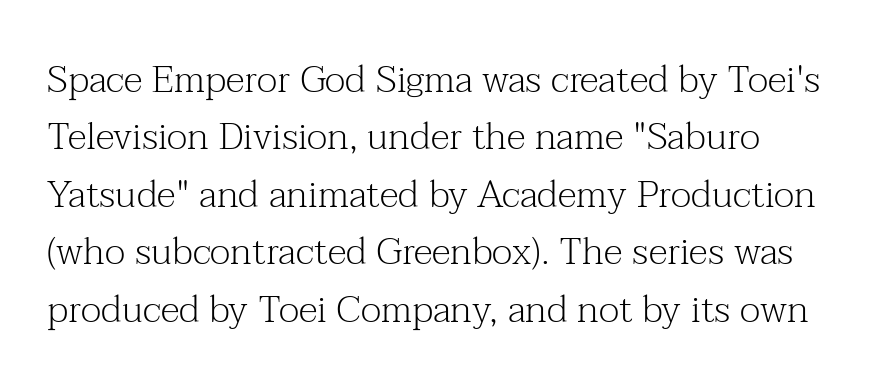
The image shows 38 px light serif type, upright; set left-aligned, normal line spacing (1.51x), normal letter spacing, not underlined; medium stroke contrast and a medium x-height.
